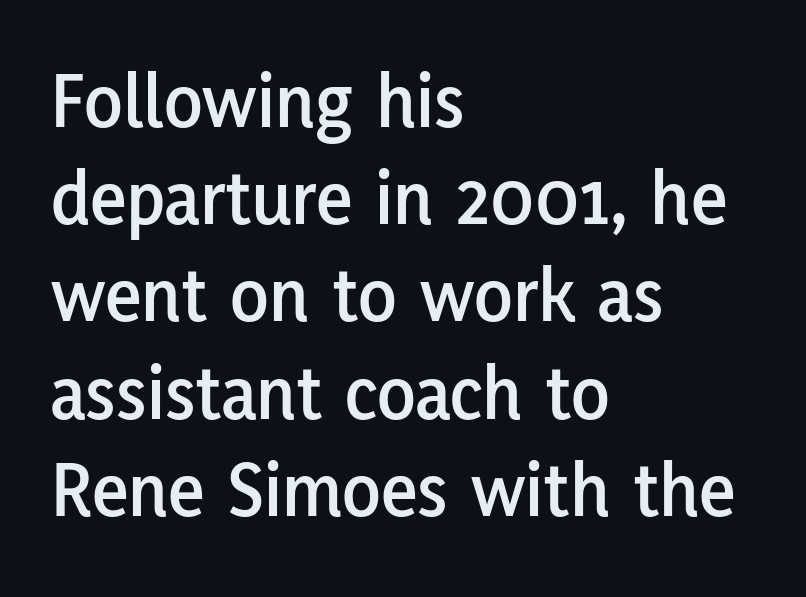
{"serif": "no", "italic": "no", "width": "normal", "stroke_contrast": "low", "x_height": "medium", "monospaced": "no", "underline": "no", "align": "left", "line_spacing_ratio": 1.23, "letter_spacing": "normal", "letter_spacing_em": 0.0, "glyph_px": 79}
